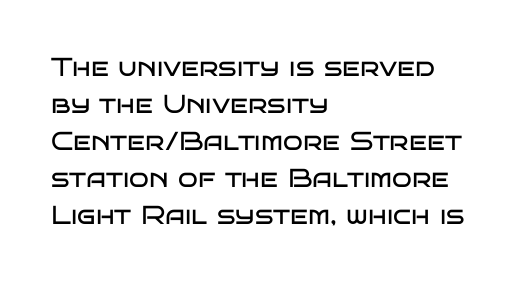
{"italic": "no", "bold": "no", "underline": "no", "align": "left", "line_spacing": "normal", "line_spacing_ratio": 1.42, "letter_spacing": "normal", "letter_spacing_em": 0.0, "glyph_px": 26}
